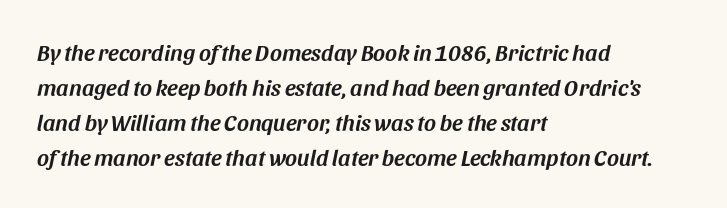
{"italic": "yes", "lean": "right", "slant_degrees": 11, "underline": "no", "align": "left", "line_spacing": "normal", "line_spacing_ratio": 1.52, "letter_spacing": "normal", "letter_spacing_em": 0.0, "glyph_px": 23}
